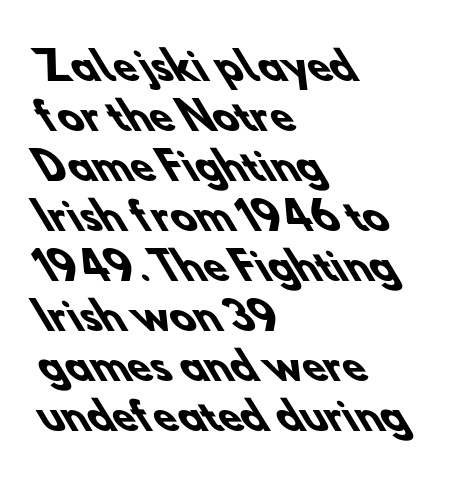
The image shows 37 px heavy sans-serif type; set left-aligned, normal line spacing (1.35x), normal letter spacing, not underlined; low stroke contrast and a small x-height.
